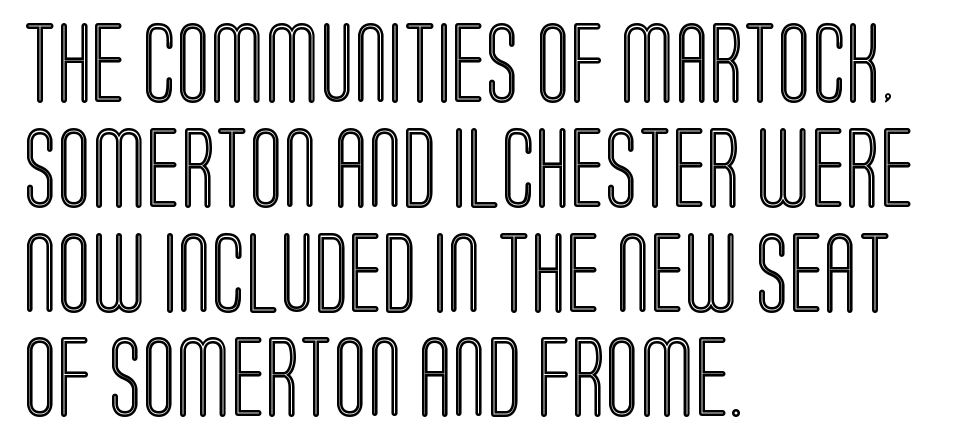
{"italic": "no", "width": "condensed", "x_height": "large", "monospaced": "no", "underline": "no", "align": "left", "line_spacing": "normal", "line_spacing_ratio": 1.31, "letter_spacing": "normal", "letter_spacing_em": 0.0, "glyph_px": 80}
